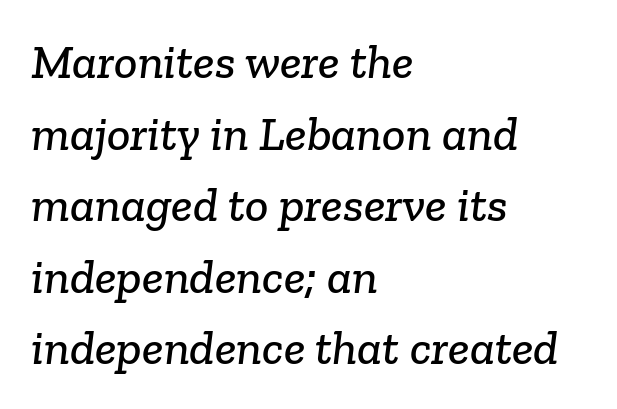
Q: Is the typeface a serif or a sans-serif typeface? A: Serif.
Q: Is the text underlined? A: No.
Q: How is the paragraph aligned? A: Left-aligned.
Q: Is the spacing between letters normal or unusually wide? A: Normal.
Q: Is the spacing between lines tight, normal or loose? A: Normal.
Q: Width (condensed, normal, or wide)? A: Normal.
Q: Stroke contrast? A: Low.
Q: x-height? A: Medium.
Q: Monospaced? A: No.
